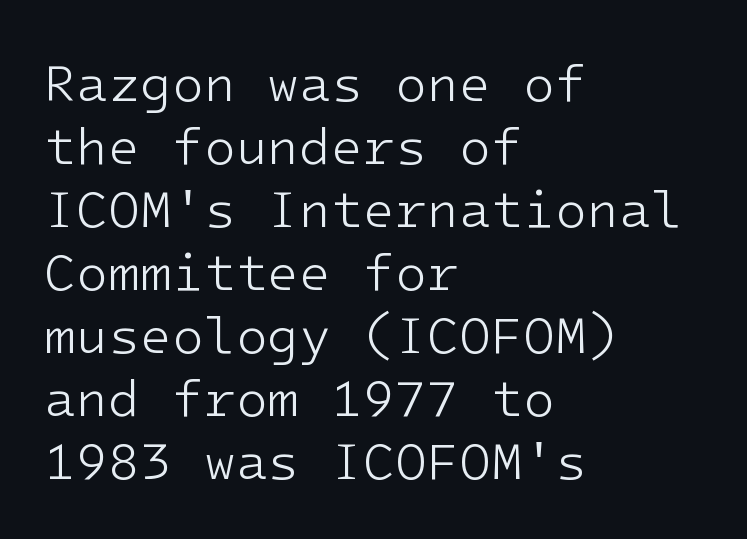
Words appear dense and cohesive because spacing is normal. Stroke mass is kept to a normal reading level or below. The rag falls on the right side of this text block. Underlining? Definitely not there. No italicization has been applied; the sample stays upright.
